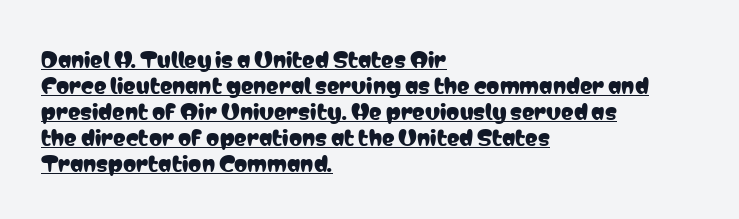
Q: Is the text italic (slanted)? A: No, it is upright.
Q: Is the text underlined? A: Yes.
Q: How is the paragraph aligned? A: Left-aligned.
Q: Is the spacing between letters normal or unusually wide? A: Normal.
